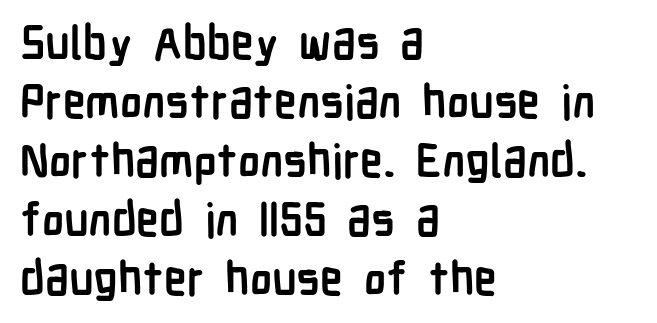
Q: Is the text bold? A: Yes.
Q: Is the text italic (slanted)? A: No, it is upright.
Q: Is the typeface a serif or a sans-serif typeface? A: Sans-serif.
Q: Is the text underlined? A: No.
Q: How is the paragraph aligned? A: Left-aligned.
Q: Is the spacing between letters normal or unusually wide? A: Normal.
Q: Is the spacing between lines tight, normal or loose? A: Normal.
Q: Width (condensed, normal, or wide)? A: Condensed.
Q: Stroke contrast? A: Low.
Q: x-height? A: Medium.
Q: Monospaced? A: No.
